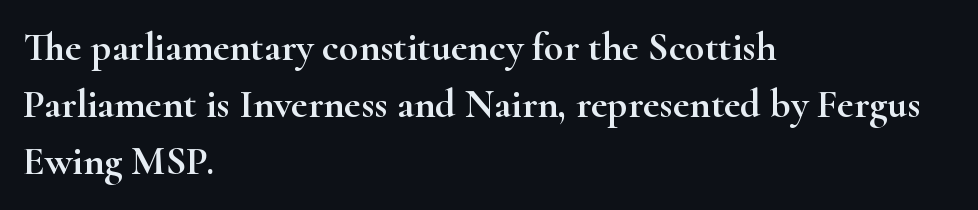
{"serif": "yes", "italic": "no", "width": "wide", "stroke_contrast": "high", "x_height": "small", "monospaced": "no", "underline": "no", "align": "left", "line_spacing": "normal", "line_spacing_ratio": 1.43, "letter_spacing": "normal", "letter_spacing_em": 0.0, "glyph_px": 40}
